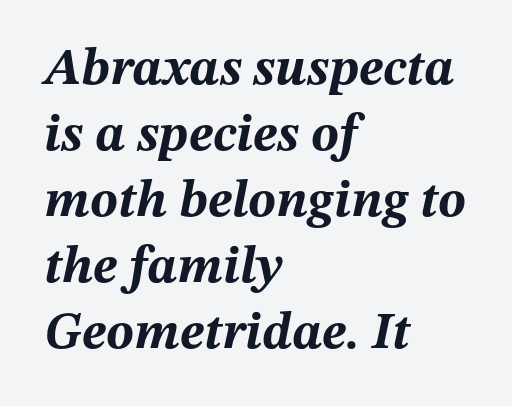
Q: Is the text bold? A: Yes.
Q: Is the text italic (slanted)? A: Yes, it leans right by about 12 degrees.
Q: Is the text underlined? A: No.
Q: How is the paragraph aligned? A: Left-aligned.
Q: Is the spacing between letters normal or unusually wide? A: Normal.
Q: Is the spacing between lines tight, normal or loose? A: Normal.
Q: Width (condensed, normal, or wide)? A: Normal.
Q: Stroke contrast? A: Medium.
Q: x-height? A: Medium.
Q: Monospaced? A: No.
